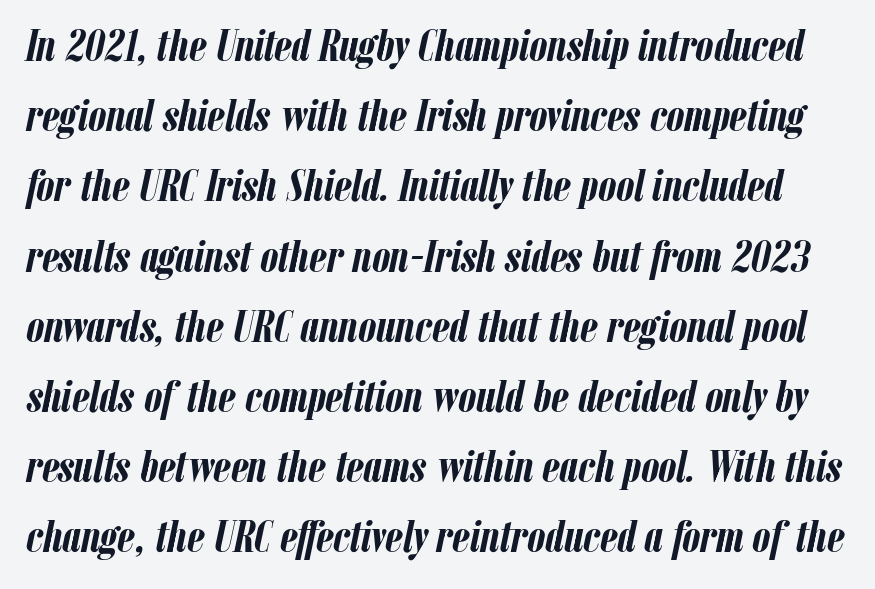
{"italic": "yes", "lean": "right", "slant_degrees": 12, "bold": "yes", "weight": "semibold", "width": "condensed", "stroke_contrast": "low", "x_height": "medium", "monospaced": "no", "underline": "no", "line_spacing": "normal", "line_spacing_ratio": 1.56, "letter_spacing": "normal", "letter_spacing_em": 0.0, "glyph_px": 45}
